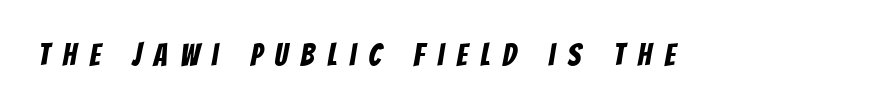
Q: Is the typeface a serif or a sans-serif typeface? A: Sans-serif.
Q: Is the text underlined? A: No.
Q: Is the spacing between letters normal or unusually wide? A: Unusually wide.
Q: Width (condensed, normal, or wide)? A: Condensed.
Q: Stroke contrast? A: Low.
Q: x-height? A: Large.
Q: Monospaced? A: No.
